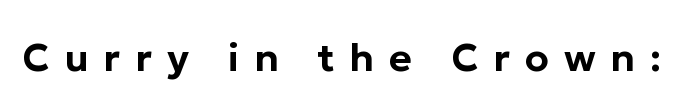
The image shows 39 px sans-serif type, upright; set unusually wide letter spacing (+0.38 em), not underlined; low stroke contrast and a medium x-height.
